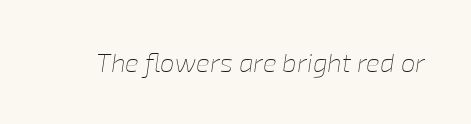
No chunkiness to these letters — they're not bold. Is the type slanted? Yes — the strokes lean at a clear angle. The baseline area is clear. The face used here is rendered with its standard letterfit.
